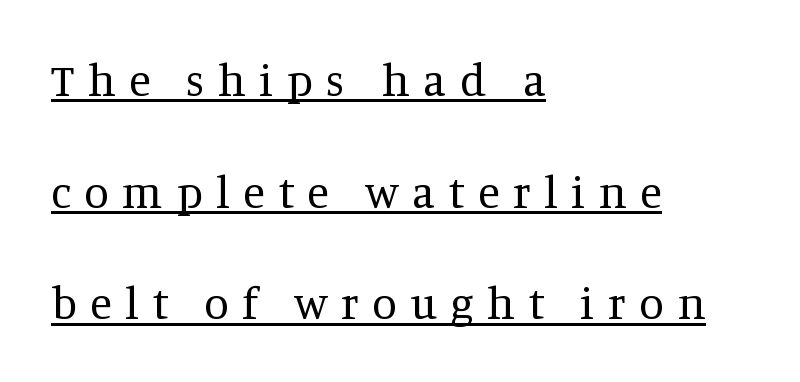
{"serif": "yes", "italic": "no", "bold": "no", "weight": "regular", "width": "normal", "stroke_contrast": "medium", "x_height": "large", "monospaced": "no", "underline": "yes", "align": "left", "line_spacing": "loose", "line_spacing_ratio": 2.48, "letter_spacing": "wide", "letter_spacing_em": 0.3, "glyph_px": 45}
